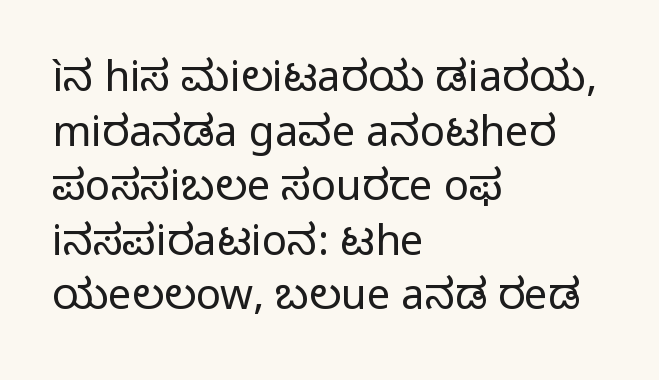
{"serif": "no", "italic": "no", "bold": "no", "weight": "regular", "width": "normal", "stroke_contrast": "low", "x_height": "medium", "monospaced": "no", "underline": "no", "align": "left", "line_spacing": "normal", "line_spacing_ratio": 1.3, "letter_spacing": "normal", "letter_spacing_em": 0.0, "glyph_px": 42}
